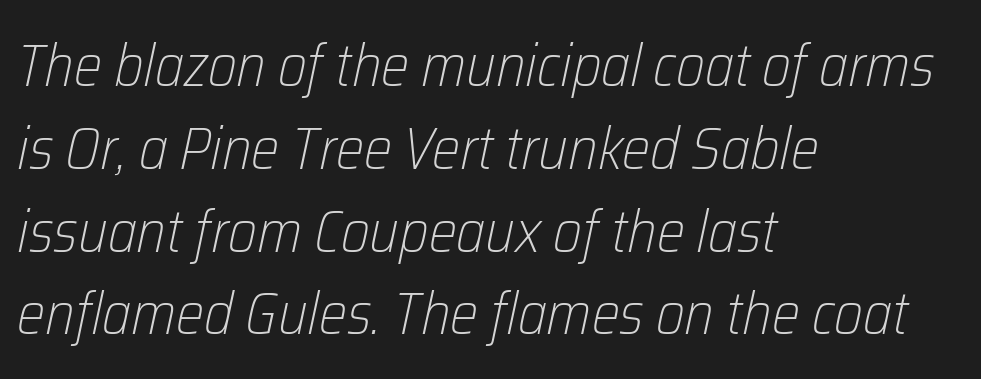
{"italic": "yes", "lean": "right", "slant_degrees": 12, "bold": "no", "weight": "light", "width": "condensed", "stroke_contrast": "low", "x_height": "medium", "monospaced": "no", "underline": "no", "align": "left", "line_spacing": "normal", "line_spacing_ratio": 1.38, "letter_spacing": "normal", "letter_spacing_em": 0.0, "glyph_px": 60}
